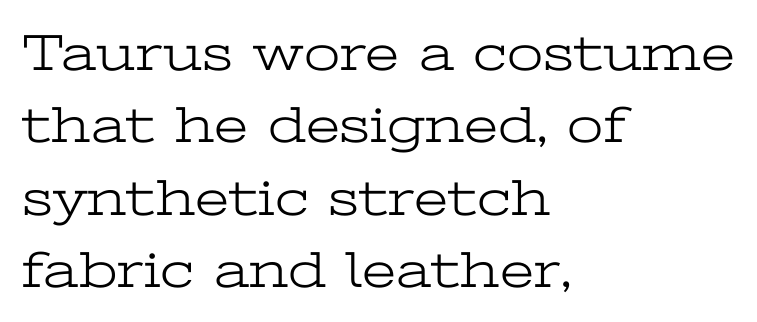
The image shows 52 px light, wide serif type, upright; set left-aligned, normal line spacing (1.39x), normal letter spacing, not underlined; low stroke contrast and a medium x-height.
